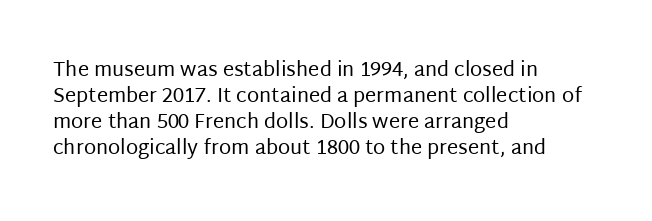
{"italic": "no", "bold": "no", "underline": "no", "align": "left", "line_spacing": "normal", "line_spacing_ratio": 1.3, "letter_spacing": "normal", "letter_spacing_em": 0.0, "glyph_px": 20}
